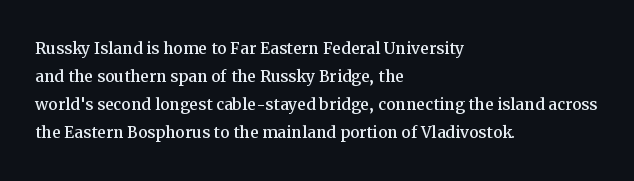
The image shows 21 px text type, upright; set left-aligned, normal line spacing (1.33x), normal letter spacing, not underlined.
